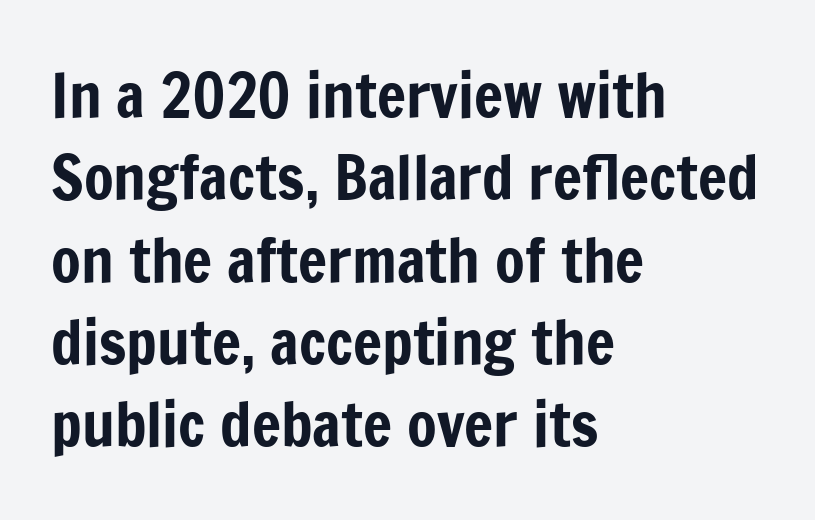
{"serif": "no", "italic": "no", "width": "condensed", "stroke_contrast": "low", "x_height": "medium", "monospaced": "no", "underline": "no", "align": "left", "line_spacing": "normal", "line_spacing_ratio": 1.35, "letter_spacing": "normal", "letter_spacing_em": 0.0, "glyph_px": 61}
